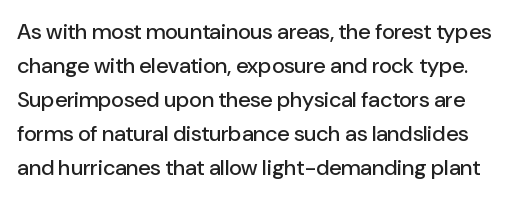
The passage shown has conventional tracking throughout. Rule under the text: the space is simply empty. Characters remain perfectly vertical along every line. The rows are spaced the way most documents space them.
